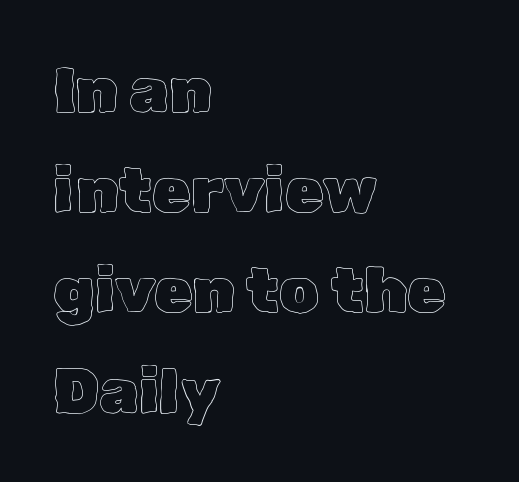
{"italic": "no", "width": "normal", "x_height": "medium", "monospaced": "no", "underline": "no", "align": "left", "line_spacing": "normal", "line_spacing_ratio": 1.59, "letter_spacing": "normal", "letter_spacing_em": 0.0, "glyph_px": 63}
